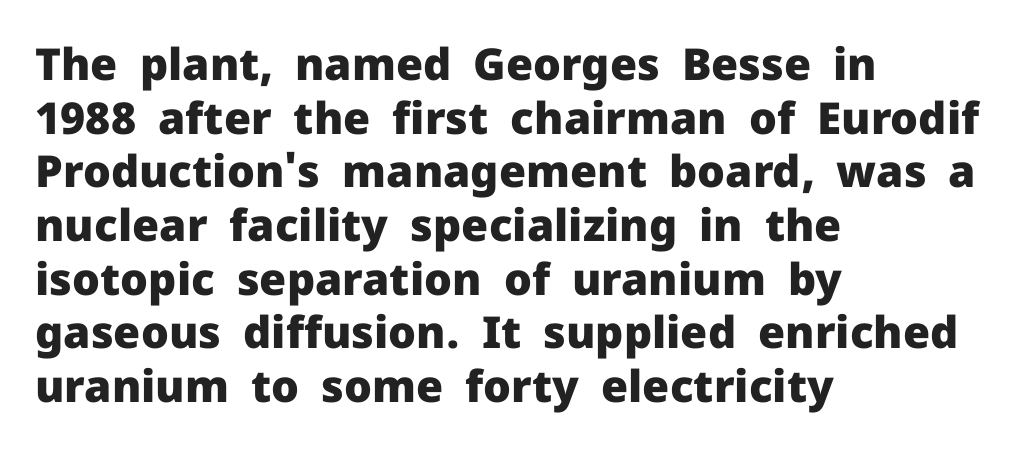
Q: Is the text bold? A: Yes.
Q: Is the text italic (slanted)? A: No, it is upright.
Q: Is the typeface a serif or a sans-serif typeface? A: Sans-serif.
Q: Is the text underlined? A: No.
Q: How is the paragraph aligned? A: Left-aligned.
Q: Is the spacing between letters normal or unusually wide? A: Normal.
Q: Width (condensed, normal, or wide)? A: Normal.
Q: Stroke contrast? A: Low.
Q: x-height? A: Medium.
Q: Monospaced? A: No.
